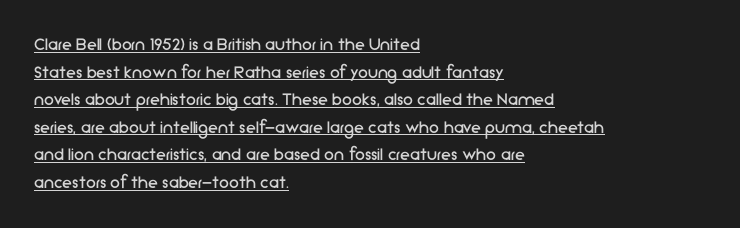
Q: Is the text bold? A: No.
Q: Is the text italic (slanted)? A: No, it is upright.
Q: Is the text underlined? A: Yes.
Q: How is the paragraph aligned? A: Left-aligned.
Q: Is the spacing between letters normal or unusually wide? A: Normal.
Q: Is the spacing between lines tight, normal or loose? A: Normal.
